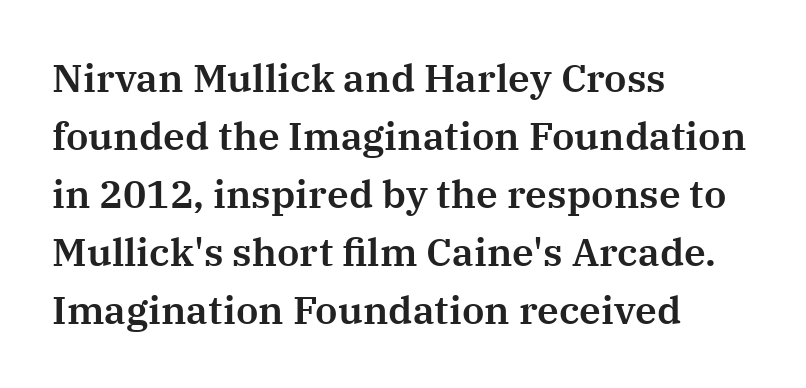
The ragged edge is on the right, which tells us the setting is flush left. Normally led — the rows are evenly, conventionally spaced. The specimen omits any rule beneath the text block's lines. Caption: standard tracking, unaltered. Character widths vary here, with narrow letters taking less room than wide ones. The font family rendered here belongs to the serif group.
